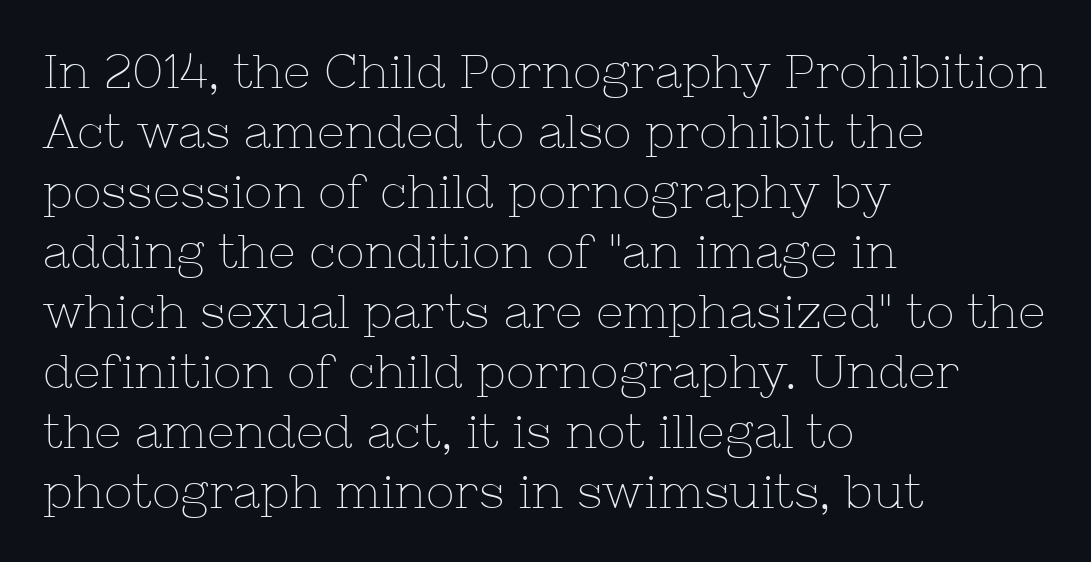
Q: Is the text bold? A: No.
Q: Is the text italic (slanted)? A: No, it is upright.
Q: Is the typeface a serif or a sans-serif typeface? A: Serif.
Q: Is the text underlined? A: No.
Q: How is the paragraph aligned? A: Left-aligned.
Q: Is the spacing between letters normal or unusually wide? A: Normal.
Q: Is the spacing between lines tight, normal or loose? A: Normal.
Q: Width (condensed, normal, or wide)? A: Normal.
Q: Stroke contrast? A: Low.
Q: x-height? A: Medium.
Q: Monospaced? A: No.
